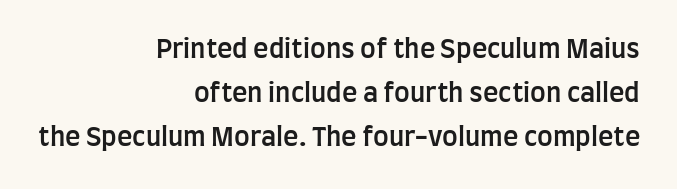
Q: Is the text bold? A: Semi-bold.
Q: Is the text italic (slanted)? A: No, it is upright.
Q: Is the text underlined? A: No.
Q: How is the paragraph aligned? A: Right-aligned.
Q: Is the spacing between letters normal or unusually wide? A: Normal.
Q: Is the spacing between lines tight, normal or loose? A: Normal.
